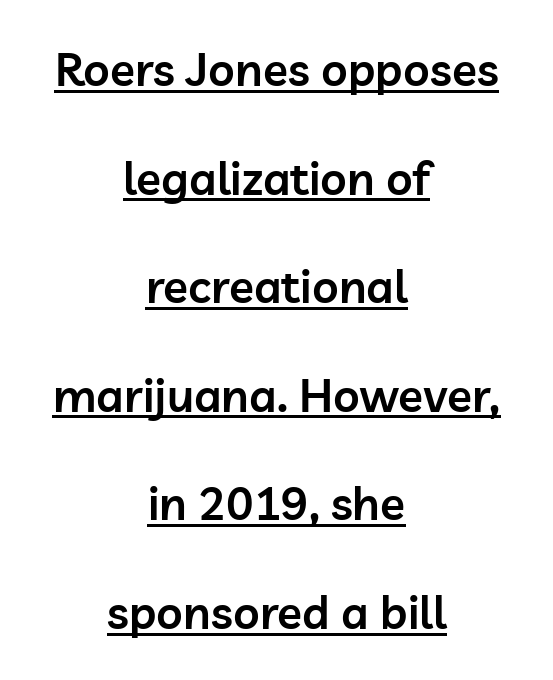
The image shows 46 px semibold sans-serif type, upright; set centered, loose line spacing (2.36x), normal letter spacing, underlined; low stroke contrast and a medium x-height.
